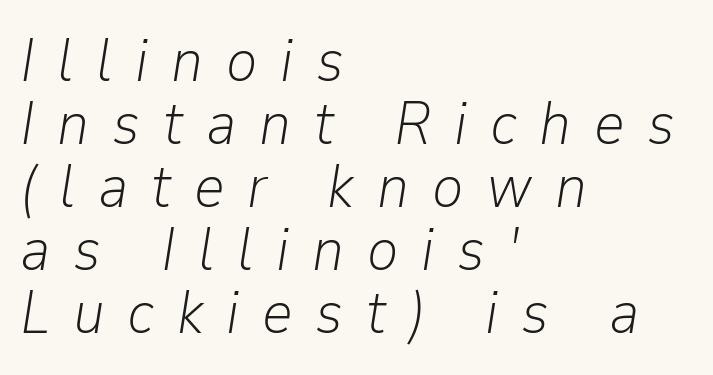
The image shows 60 px light type, italic (leaning right); set left-aligned, tight line spacing (1.05x), unusually wide letter spacing (+0.38 em), not underlined; low stroke contrast and a medium x-height.
